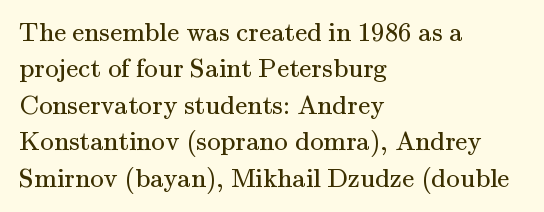
Upright lettering throughout. Reading down the column, the eye jumps a familiar distance to each next line. The typesetting does not lean heavy: it is not bold. Horizontal alignment here is leftward, the default for most running prose. The space directly below the letters is spotless. Glyph-to-glyph distance matches everyday printed text.
